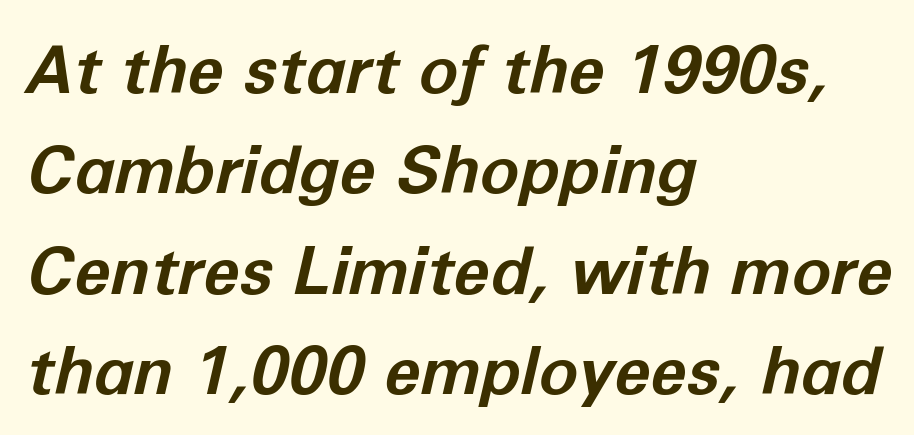
The image shows 66 px bold type, italic (leaning right); set left-aligned, normal line spacing (1.52x), normal letter spacing, not underlined; low stroke contrast and a medium x-height.
